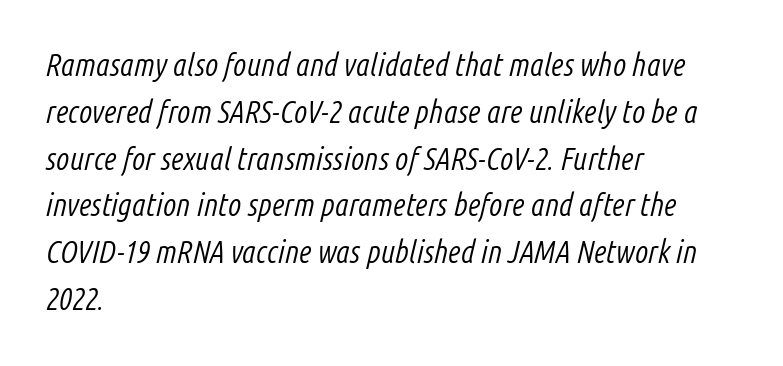
Q: Is the text bold? A: No.
Q: Is the text italic (slanted)? A: Yes, it leans right by about 14 degrees.
Q: Is the text underlined? A: No.
Q: How is the paragraph aligned? A: Left-aligned.
Q: Is the spacing between letters normal or unusually wide? A: Normal.
Q: Is the spacing between lines tight, normal or loose? A: Normal.
Q: Width (condensed, normal, or wide)? A: Condensed.
Q: Stroke contrast? A: Low.
Q: x-height? A: Medium.
Q: Monospaced? A: No.
